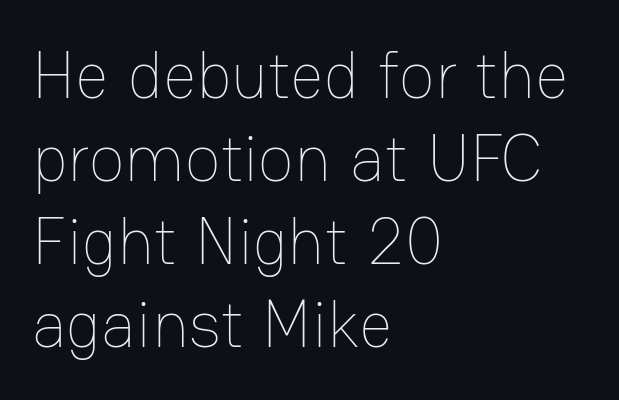
Caption: multi-line text, flush left, ragged right. A typesetter would mark this as roman, not italic. Vertical stems look standard width or narrower in stroke. Underlining? Definitely not there. Caption: standard tracking, unaltered. A normal amount of white space separates one row of letters from the next.
